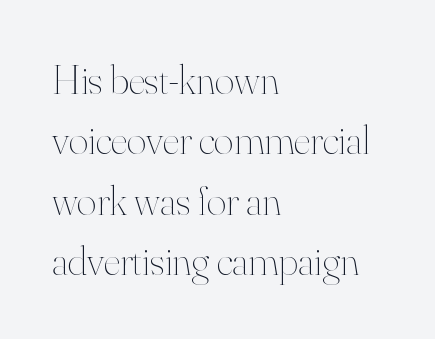
No extra ink here — the face is not bold. The letters stand upright; this is a roman face. Evenly set lines give the paragraph a standard silhouette. The setting favours the left margin, as ordinary paragraphs usually do. Plain, unruled lines of type. The gaps between neighbouring characters are ordinary and unremarkable.
